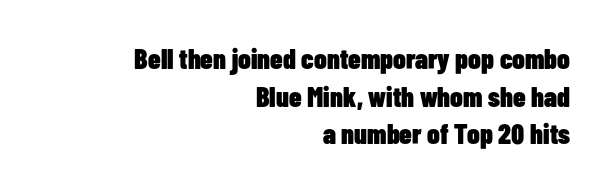
{"serif": "no", "italic": "no", "bold": "yes", "weight": "heavy", "width": "condensed", "stroke_contrast": "low", "x_height": "medium", "monospaced": "no", "underline": "no", "align": "right", "line_spacing": "normal", "line_spacing_ratio": 1.34, "letter_spacing": "normal", "letter_spacing_em": 0.0, "glyph_px": 28}
